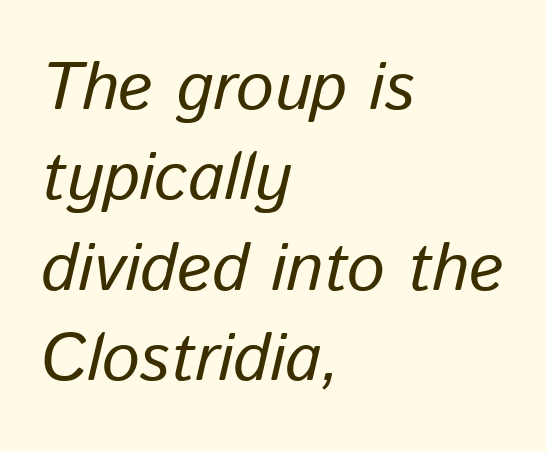
The image shows 67 px text type, italic (leaning right); set left-aligned, normal line spacing (1.35x), normal letter spacing, not underlined; low stroke contrast and a medium x-height.
